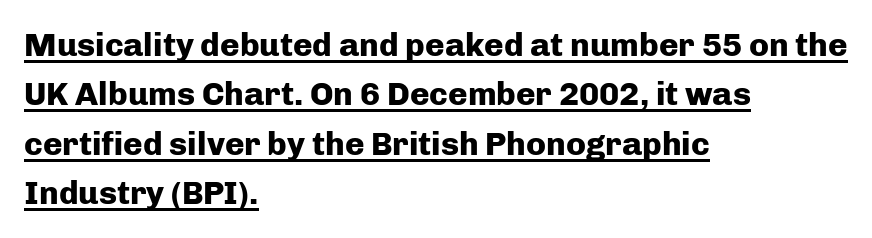
Q: Is the text bold? A: Yes.
Q: Is the text italic (slanted)? A: No, it is upright.
Q: Is the typeface a serif or a sans-serif typeface? A: Sans-serif.
Q: Is the text underlined? A: Yes.
Q: How is the paragraph aligned? A: Left-aligned.
Q: Is the spacing between letters normal or unusually wide? A: Normal.
Q: Is the spacing between lines tight, normal or loose? A: Normal.
Q: Width (condensed, normal, or wide)? A: Normal.
Q: Stroke contrast? A: Low.
Q: x-height? A: Medium.
Q: Monospaced? A: No.
